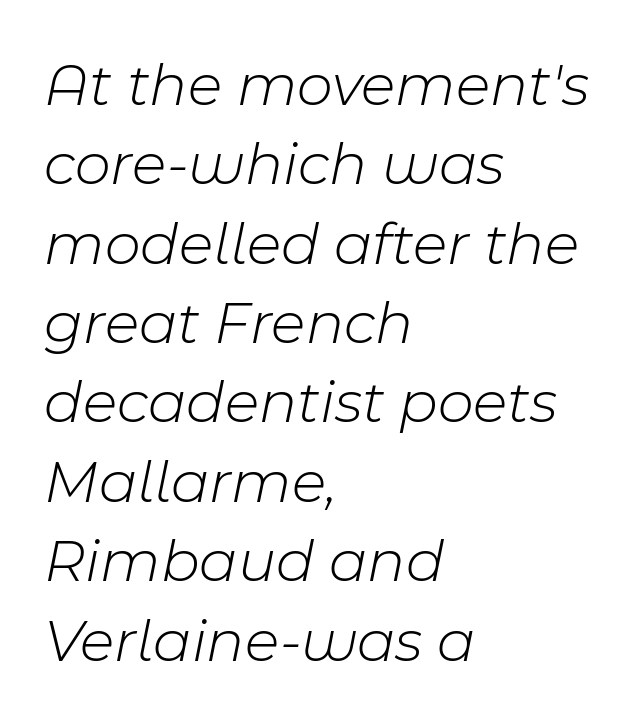
The image shows 62 px light type, italic (leaning right); set left-aligned, normal line spacing (1.28x), normal letter spacing, not underlined; low stroke contrast and a medium x-height.
